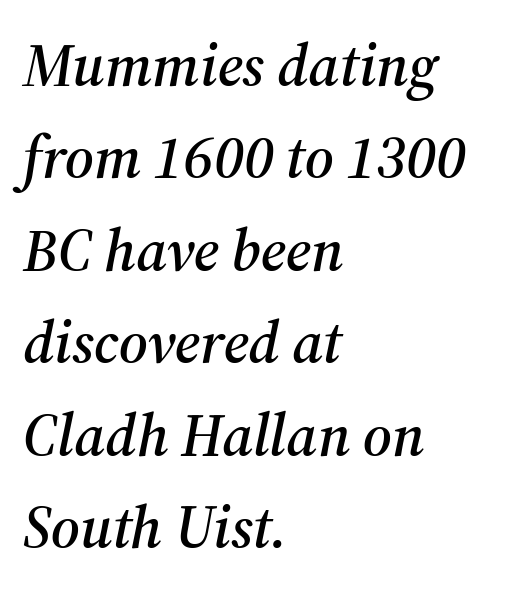
Q: Is the text italic (slanted)? A: Yes, it leans right by about 12 degrees.
Q: Is the typeface a serif or a sans-serif typeface? A: Serif.
Q: Is the text underlined? A: No.
Q: How is the paragraph aligned? A: Left-aligned.
Q: Is the spacing between letters normal or unusually wide? A: Normal.
Q: Is the spacing between lines tight, normal or loose? A: Normal.
Q: Width (condensed, normal, or wide)? A: Normal.
Q: Stroke contrast? A: Medium.
Q: x-height? A: Medium.
Q: Monospaced? A: No.
